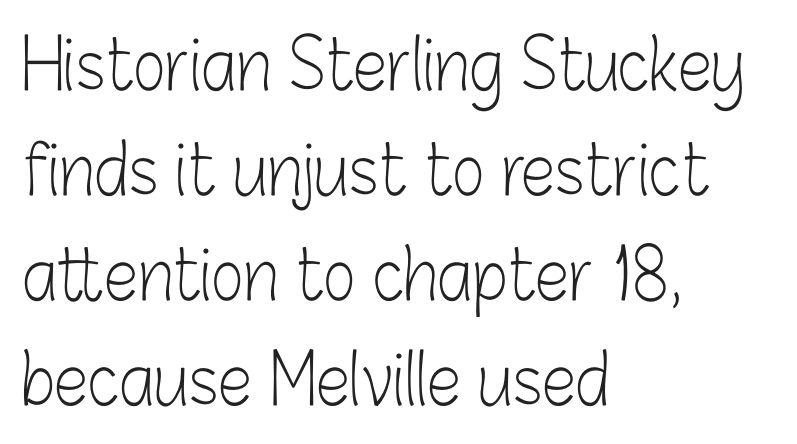
{"serif": "no", "italic": "no", "bold": "no", "weight": "light", "width": "condensed", "stroke_contrast": "low", "x_height": "medium", "monospaced": "no", "underline": "no", "align": "left", "line_spacing": "normal", "line_spacing_ratio": 1.52, "letter_spacing": "normal", "letter_spacing_em": 0.0, "glyph_px": 69}
